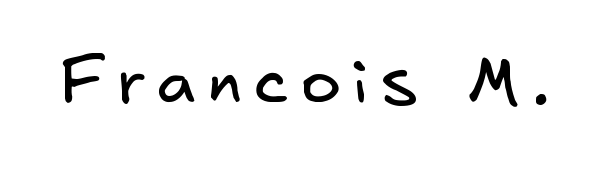
{"serif": "no", "bold": "no", "weight": "regular", "width": "normal", "stroke_contrast": "low", "x_height": "small", "underline": "no", "glyph_px": 68}
